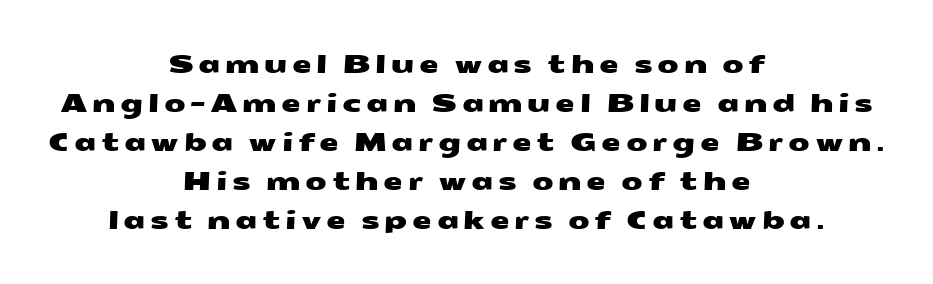
Q: Is the text underlined? A: No.
Q: How is the paragraph aligned? A: Centered.
Q: Is the spacing between lines tight, normal or loose? A: Normal.
